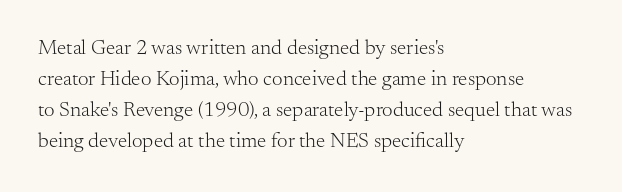
{"italic": "no", "bold": "no", "underline": "no", "align": "left", "line_spacing": "normal", "line_spacing_ratio": 1.48, "letter_spacing": "normal", "letter_spacing_em": 0.0, "glyph_px": 21}
